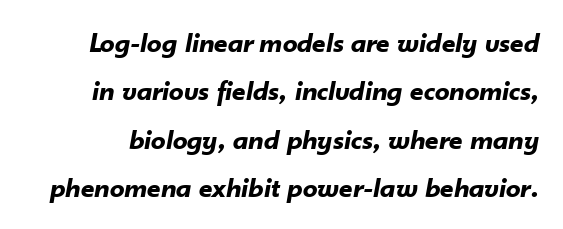
{"italic": "yes", "lean": "right", "slant_degrees": 10, "bold": "yes", "weight": "bold", "width": "normal", "stroke_contrast": "low", "x_height": "small", "monospaced": "no", "underline": "no", "line_spacing": "normal", "line_spacing_ratio": 1.67, "letter_spacing": "normal", "letter_spacing_em": 0.0, "glyph_px": 29}
